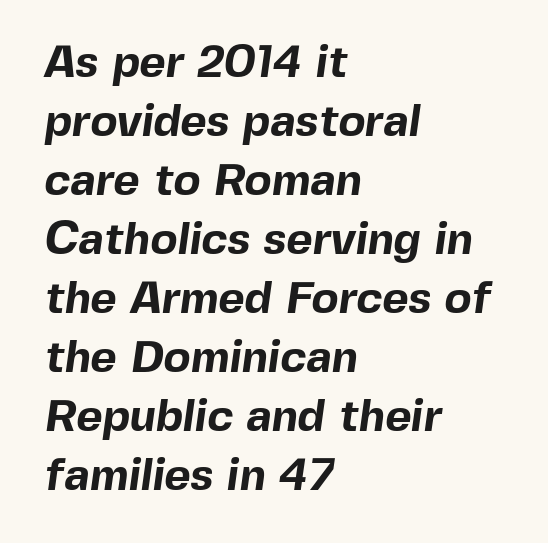
Q: Is the text bold? A: Yes.
Q: Is the typeface a serif or a sans-serif typeface? A: Sans-serif.
Q: Is the text underlined? A: No.
Q: How is the paragraph aligned? A: Left-aligned.
Q: Is the spacing between letters normal or unusually wide? A: Normal.
Q: Is the spacing between lines tight, normal or loose? A: Normal.
Q: Width (condensed, normal, or wide)? A: Normal.
Q: x-height? A: Medium.
Q: Monospaced? A: No.
